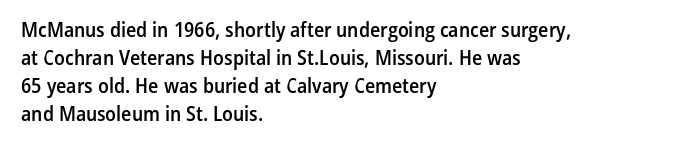
{"italic": "no", "bold": "semi", "underline": "no", "align": "left", "line_spacing": "normal", "line_spacing_ratio": 1.34, "letter_spacing": "normal", "letter_spacing_em": 0.0, "glyph_px": 21}
